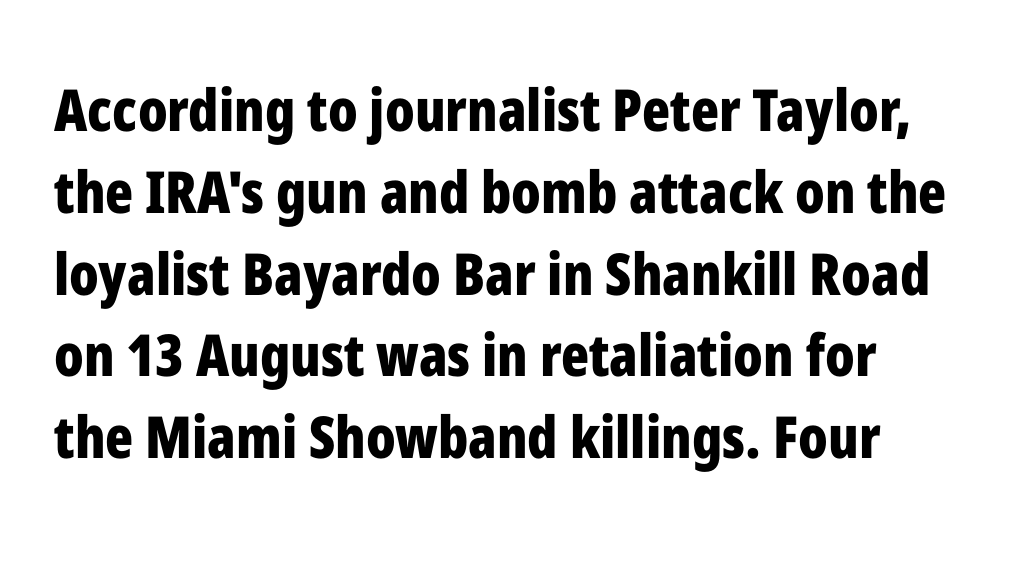
Compared with an ordinary text face, these strokes are far heavier — a full bold. Only glyphs here, with clear space below each row. Is there much room between lines? A standard amount, neither cramped nor airy. The type family on display is of the sans-serif kind. Is there any slant? The stems are plumb. Nobody touched the tracking dial on this one.
